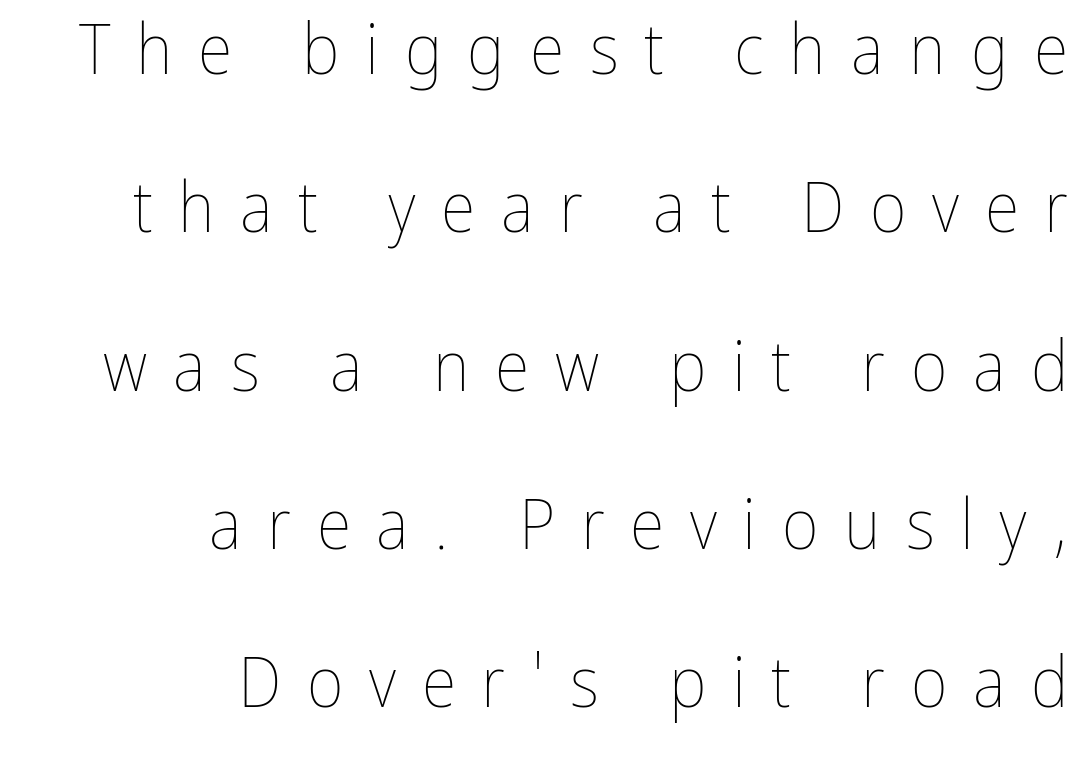
The tracking reads as deliberately expanded to a designer's eye. The face looks like a standard text weight, possibly lighter. The passage shown is typed in a proportional face where columns would drift. The axis of the letterforms is exactly vertical.
